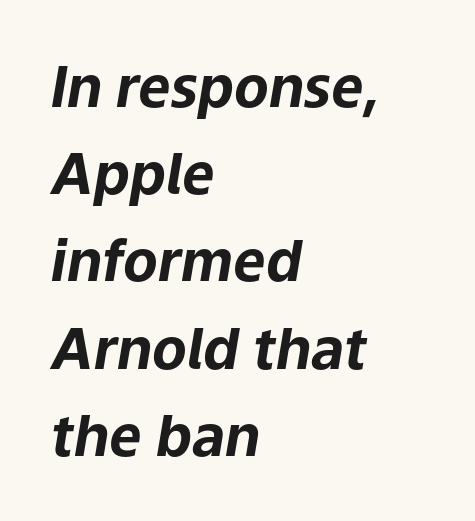
Regular leading. Between one letter and the next there's only the usual sliver of space. Honestly, there is no underline to notice here at all. Emphasis by weight is at full strength: bold.
